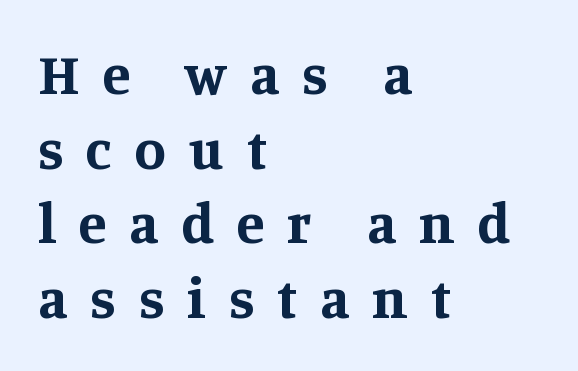
Q: Is the text bold? A: Yes.
Q: Is the text italic (slanted)? A: No, it is upright.
Q: Is the typeface a serif or a sans-serif typeface? A: Serif.
Q: Is the text underlined? A: No.
Q: How is the paragraph aligned? A: Left-aligned.
Q: Is the spacing between letters normal or unusually wide? A: Unusually wide.
Q: Is the spacing between lines tight, normal or loose? A: Normal.
Q: Width (condensed, normal, or wide)? A: Normal.
Q: Stroke contrast? A: Medium.
Q: x-height? A: Large.
Q: Monospaced? A: No.
